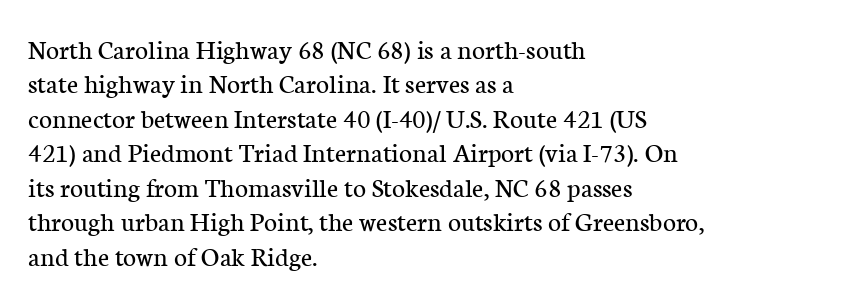
The image shows 28 px regular-weight serif type, upright; set left-aligned, line spacing 1.23x, normal letter spacing, not underlined; low stroke contrast and a medium x-height.
